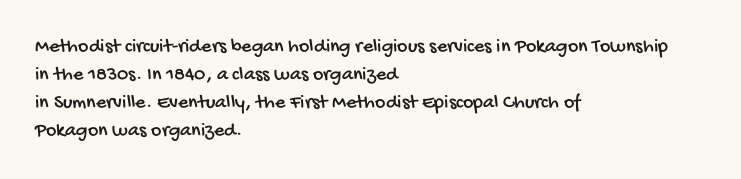
{"underline": "no", "align": "left", "line_spacing": "normal", "line_spacing_ratio": 1.4, "letter_spacing": "normal", "letter_spacing_em": 0.0, "glyph_px": 20}
